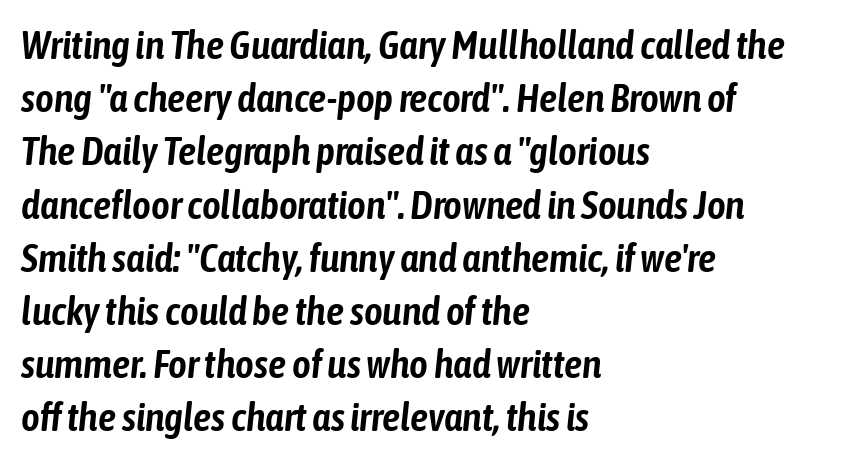
The image shows 40 px condensed type, italic (leaning right); set left-aligned, normal line spacing (1.33x), normal letter spacing, not underlined; low stroke contrast and a medium x-height.
